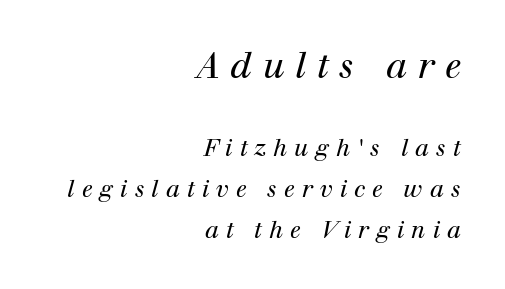
The image shows 35 px regular-weight serif type, italic (leaning right); set right-aligned, line spacing 1.78x, unusually wide letter spacing (+0.31 em), not underlined; the first (top) block is 1.52x larger; high stroke contrast and a medium x-height.
